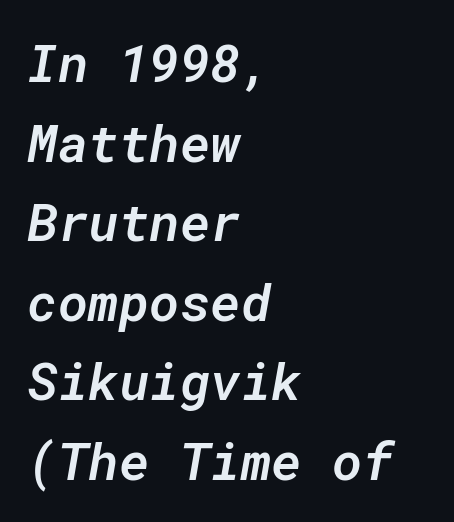
The glyphs look as if they've been sheared to an angle. Typesetter's note: demi weight, one step under bold. Alignment: flush left. Summary of vertical rhythm: regular, with standard interline spacing.
